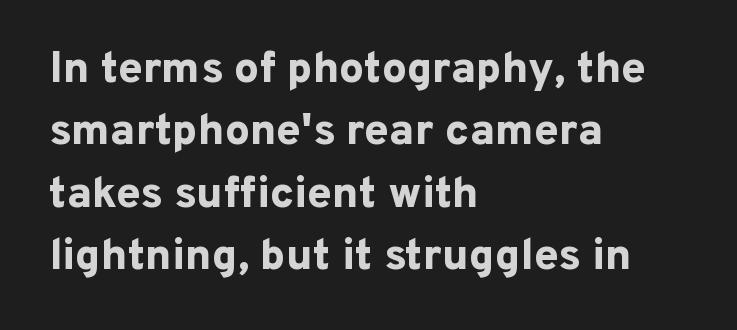
{"serif": "no", "italic": "no", "bold": "yes", "weight": "bold", "width": "normal", "stroke_contrast": "low", "x_height": "medium", "monospaced": "no", "underline": "no", "align": "left", "line_spacing": "normal", "line_spacing_ratio": 1.42, "letter_spacing": "normal", "letter_spacing_em": 0.0, "glyph_px": 44}
